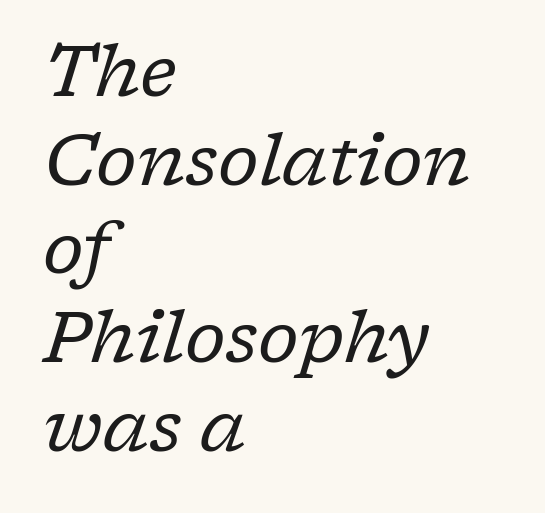
The image shows 71 px regular-weight serif type, italic (leaning right); set left-aligned, normal line spacing (1.25x), normal letter spacing, not underlined; low stroke contrast and a medium x-height.
